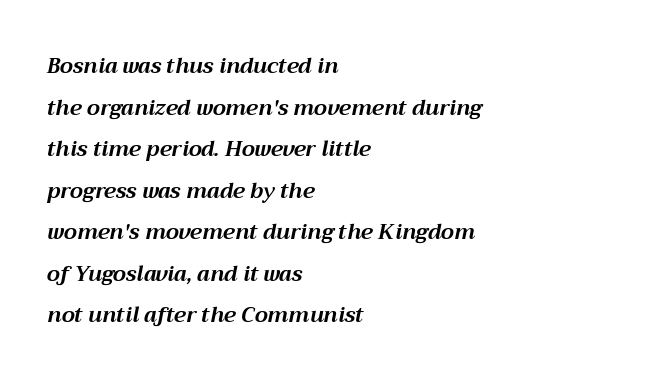
Q: Is the text bold? A: Yes.
Q: Is the text italic (slanted)? A: Yes, it leans right by about 12 degrees.
Q: Is the text underlined? A: No.
Q: How is the paragraph aligned? A: Left-aligned.
Q: Is the spacing between letters normal or unusually wide? A: Normal.
Q: Is the spacing between lines tight, normal or loose? A: Loose.
